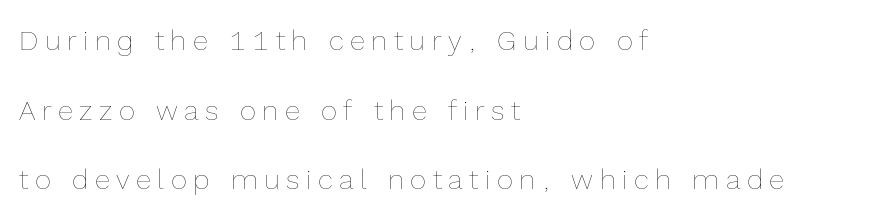
{"italic": "no", "bold": "no", "weight": "thin", "width": "normal", "x_height": "medium", "monospaced": "no", "underline": "no", "align": "left", "line_spacing": "loose", "line_spacing_ratio": 2.49, "letter_spacing": "wide", "letter_spacing_em": 0.23, "glyph_px": 28}
